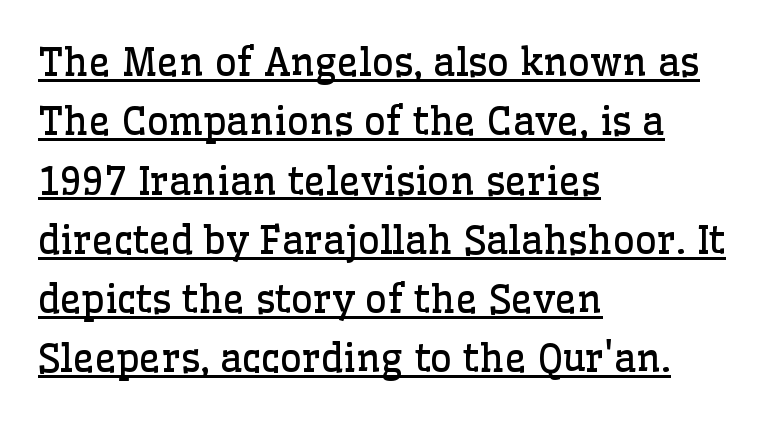
The image shows 38 px regular-weight serif type, upright; set left-aligned, normal line spacing (1.56x), normal letter spacing, underlined; low stroke contrast and a medium x-height.
